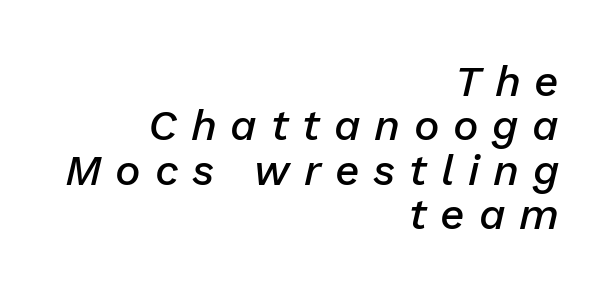
The image shows 43 px semibold type, italic (leaning right); set right-aligned, tight line spacing (1.03x), unusually wide letter spacing (+0.32 em), not underlined; low stroke contrast and a medium x-height.
